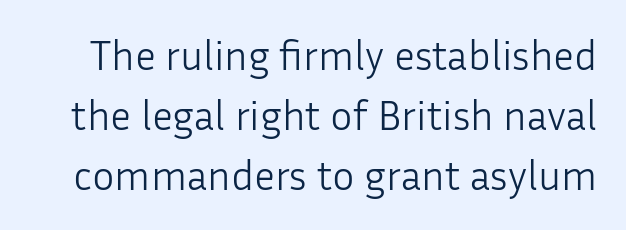
The image shows 42 px light sans-serif type, upright; set normal line spacing (1.43x), normal letter spacing, not underlined; low stroke contrast and a medium x-height.
